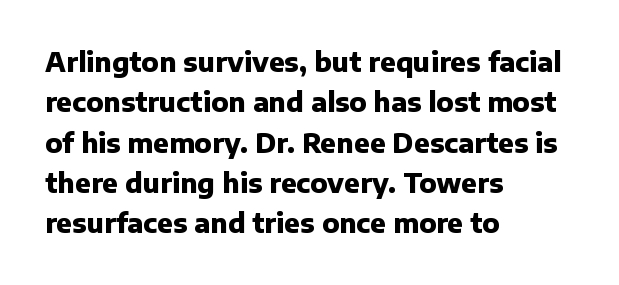
The image shows 26 px bold type, upright; set left-aligned, normal line spacing (1.55x), normal letter spacing, not underlined.
